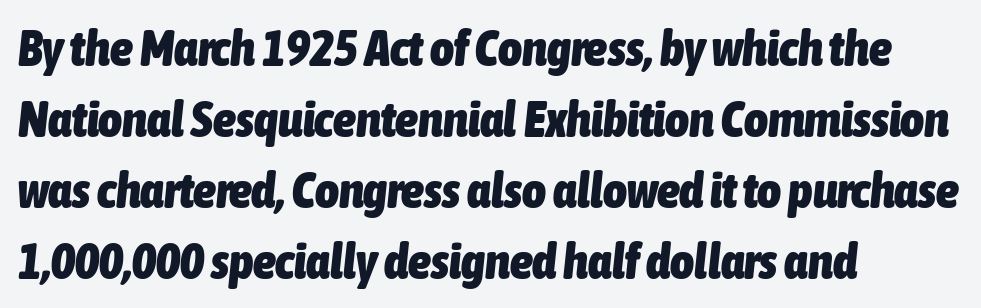
Q: Is the text bold? A: Yes.
Q: Is the text italic (slanted)? A: Yes, it leans right by about 6 degrees.
Q: Is the text underlined? A: No.
Q: How is the paragraph aligned? A: Left-aligned.
Q: Is the spacing between letters normal or unusually wide? A: Normal.
Q: Is the spacing between lines tight, normal or loose? A: Normal.
Q: Width (condensed, normal, or wide)? A: Condensed.
Q: Stroke contrast? A: Low.
Q: x-height? A: Medium.
Q: Monospaced? A: No.
